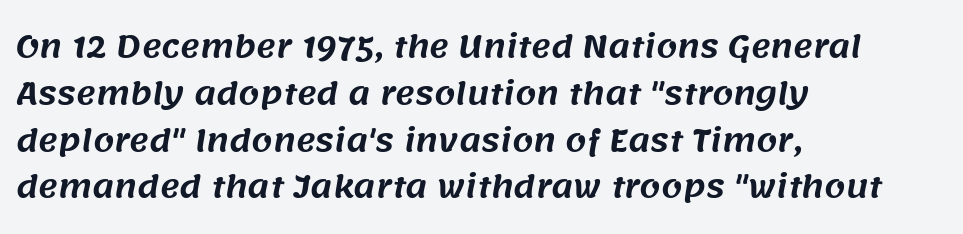
The image shows 30 px sans-serif type; set left-aligned, normal line spacing (1.56x), normal letter spacing, not underlined; medium stroke contrast and a large x-height.
